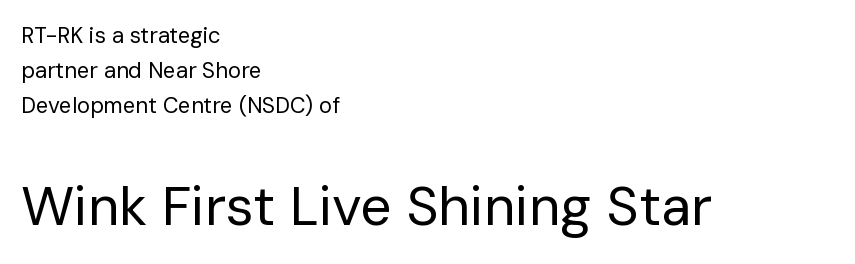
Is this a fixed-width face? No — the glyphs have proportional, varying widths. The setting favours the left margin, as ordinary paragraphs usually do. The type is set solid horizontally, with unmodified tracking. When letters stand straight like this, we call the style roman or upright. The letters in the lower block stand taller than those in the block above.
